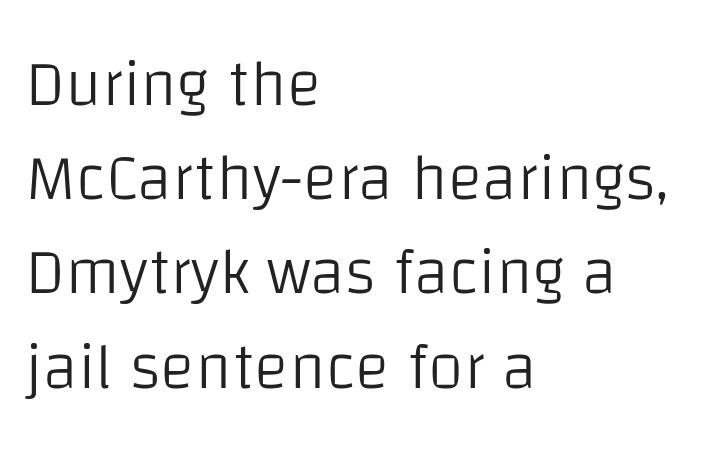
{"serif": "no", "italic": "no", "bold": "no", "weight": "light", "width": "normal", "stroke_contrast": "low", "x_height": "large", "monospaced": "no", "underline": "no", "align": "left", "line_spacing": "normal", "line_spacing_ratio": 1.45, "letter_spacing": "normal", "letter_spacing_em": 0.0, "glyph_px": 65}
